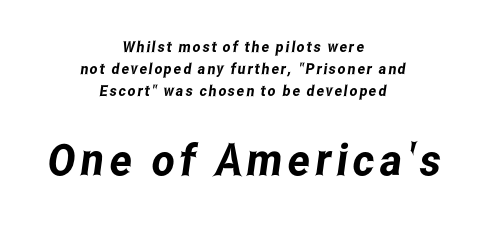
{"serif": "no", "width": "condensed", "stroke_contrast": "low", "x_height": "medium", "monospaced": "no", "underline": "no", "align": "center", "line_spacing": "normal", "line_spacing_ratio": 1.48, "larger_block": "second", "size_ratio": 2.93, "glyph_px": 44}
